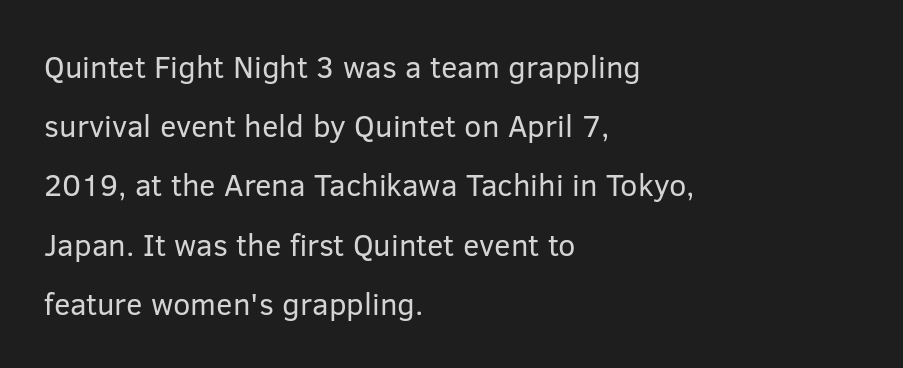
Varying glyph widths throughout — classic text-font behaviour. What kind of face is this? One without serifs — a sans. A quiet, ordinary-to-light weight characterises the typeface. The type sits square on the baseline with zero lean. Left-aligned paragraph, ragged on the right. A bare baseline throughout the passage.
